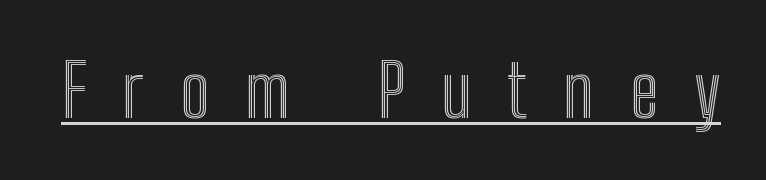
{"italic": "no", "width": "condensed", "x_height": "medium", "monospaced": "no", "underline": "yes", "letter_spacing": "wide", "letter_spacing_em": 0.49, "glyph_px": 73}
